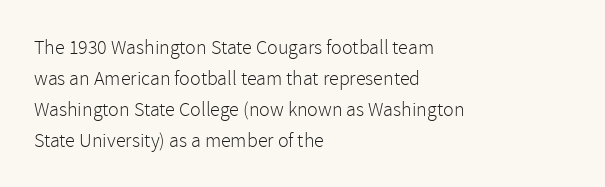
The image shows 20 px text type, upright; set left-aligned, normal line spacing (1.55x), normal letter spacing, not underlined.
